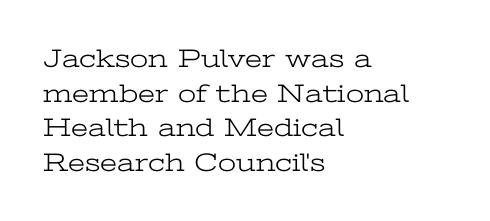
The image shows 26 px text type, upright; set left-aligned, normal line spacing (1.33x), normal letter spacing, not underlined.
